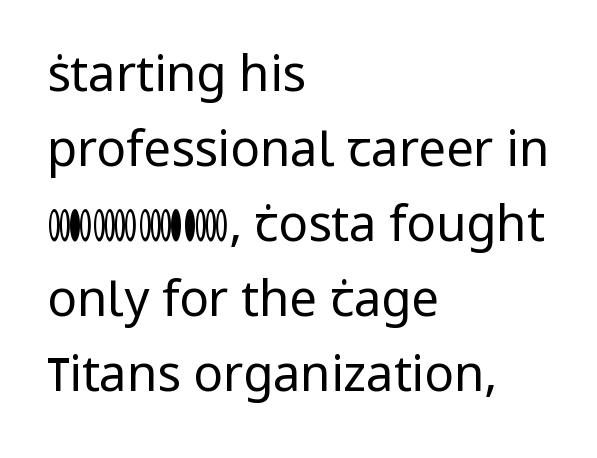
The image shows 49 px regular-weight sans-serif type, upright; set left-aligned, normal line spacing (1.53x), normal letter spacing, not underlined; low stroke contrast and a medium x-height.
